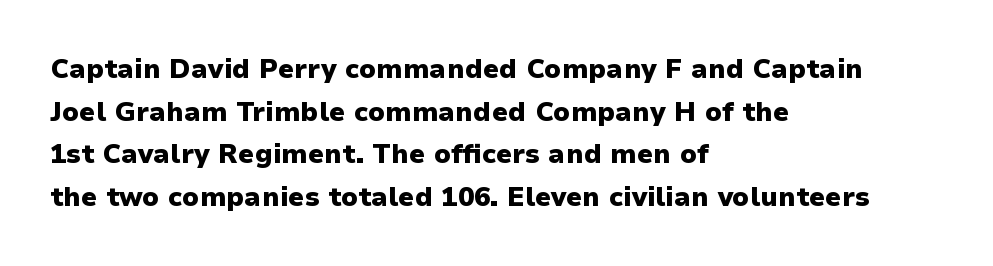
Typesetter's note: full bold, strokes at maximum text heaviness. Compared with typical paragraphs, the rows here are spaced about the same. Layout note: lines flush left. The passage shown is not underscored anywhere.
